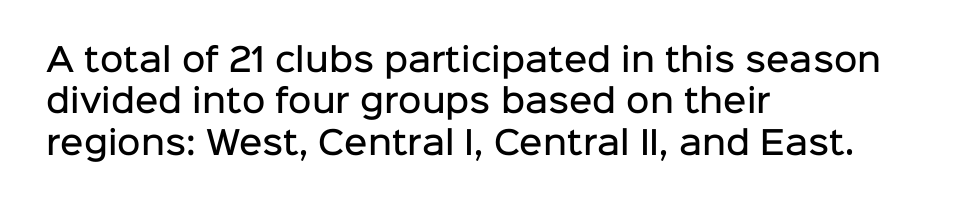
The image shows 32 px semibold sans-serif type, upright; set left-aligned, normal line spacing (1.29x), normal letter spacing, not underlined; low stroke contrast and a medium x-height.
